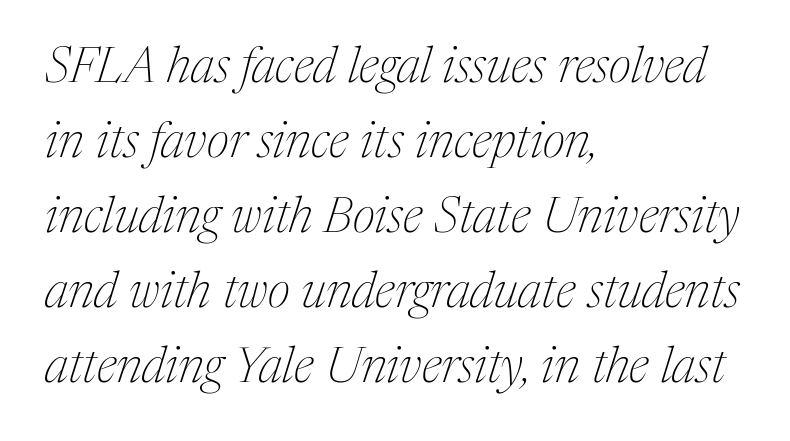
Caption: standard tracking, unaltered. The paragraph has a hard left edge and a soft right edge. Each row of text sits above clean, open space. You can tell from the footed stems that serif type was used. The face used here is proportionally spaced, like ordinary book or web type. Looking at the ascenders, they clearly lean.
